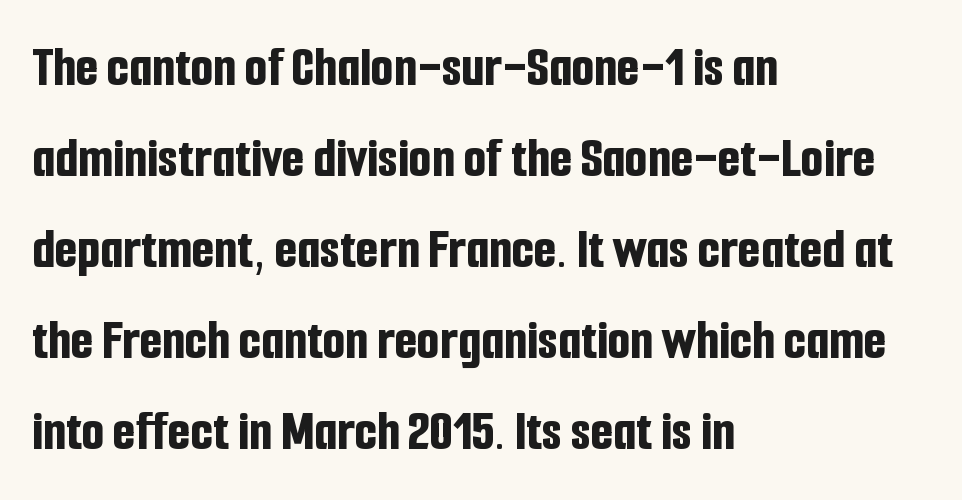
The typesetting leans heavy: a genuine bold. Posture: vertical. Does extra space separate the letters? No, they use regular spacing. No feet cap the strokes, marking this as sans-serif type. Does the leading feel generous? No, just average.
